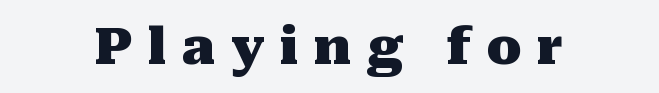
{"serif": "yes", "italic": "no", "bold": "yes", "weight": "heavy", "width": "normal", "stroke_contrast": "medium", "x_height": "medium", "monospaced": "no", "underline": "no", "align": "center", "letter_spacing": "wide", "letter_spacing_em": 0.3, "glyph_px": 51}
